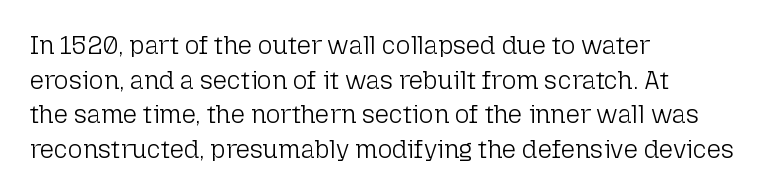
{"italic": "no", "bold": "no", "underline": "no", "align": "left", "line_spacing": "normal", "line_spacing_ratio": 1.39, "letter_spacing": "normal", "letter_spacing_em": 0.0, "glyph_px": 25}
